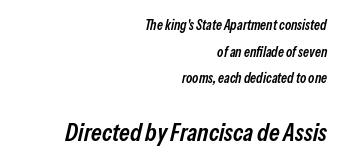
The image shows 25 px text type, italic (leaning right); set right-aligned, loose line spacing (1.91x), normal letter spacing, not underlined; the second (bottom) block is 1.79x larger.
